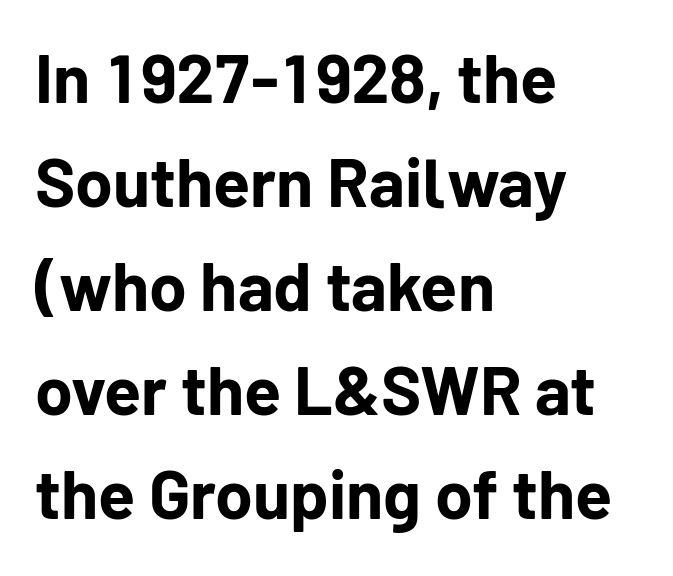
The image shows 68 px bold sans-serif type, upright; set left-aligned, normal line spacing (1.53x), normal letter spacing, not underlined; low stroke contrast and a medium x-height.
